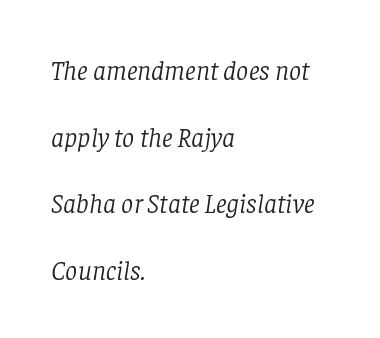
The image shows 27 px text type, italic (leaning right); set left-aligned, loose line spacing (2.47x), normal letter spacing, not underlined.
